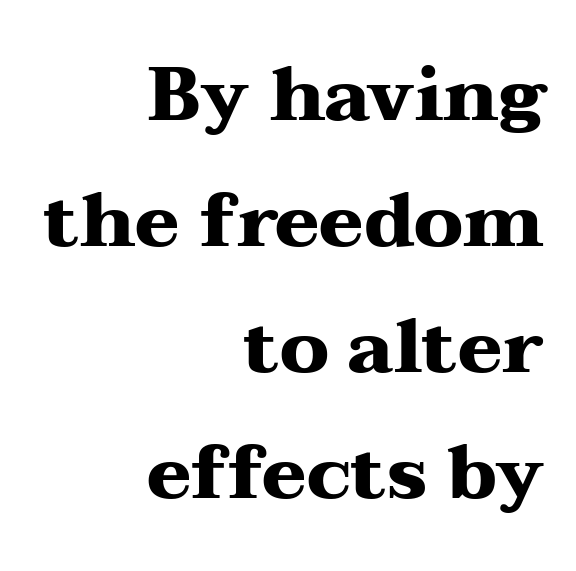
The image shows 75 px heavy, wide serif type, upright; set right-aligned, normal line spacing (1.68x), normal letter spacing, not underlined; medium stroke contrast and a medium x-height.
